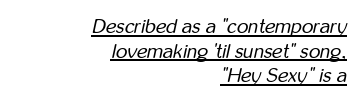
The image shows 20 px text type, italic (leaning right); set right-aligned, line spacing 1.23x, normal letter spacing, underlined.
